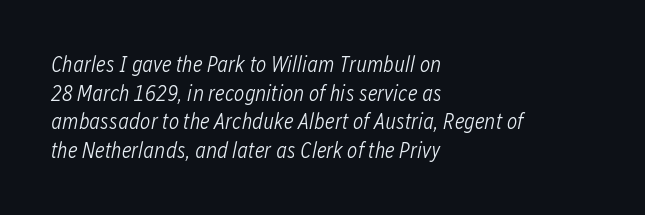
Notice how the stems are inclined rather than vertical — that's the hallmark of italics. How would I describe the line gaps? Plain and ordinary. A quiet, ordinary-to-light weight characterises the typeface. Descender tails drop into unmarked territory. Inter-character spacing is left at the font's built-in metrics. The rendering anchors every line to the left-hand side.
